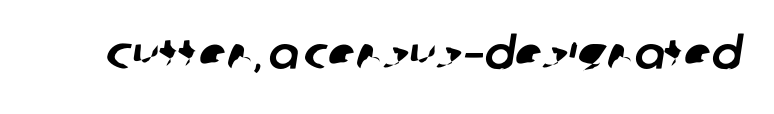
Q: Is the typeface a serif or a sans-serif typeface? A: Sans-serif.
Q: Is the text underlined? A: No.
Q: Is the spacing between letters normal or unusually wide? A: Normal.
Q: Width (condensed, normal, or wide)? A: Normal.
Q: Stroke contrast? A: Low.
Q: x-height? A: Large.
Q: Monospaced? A: No.
